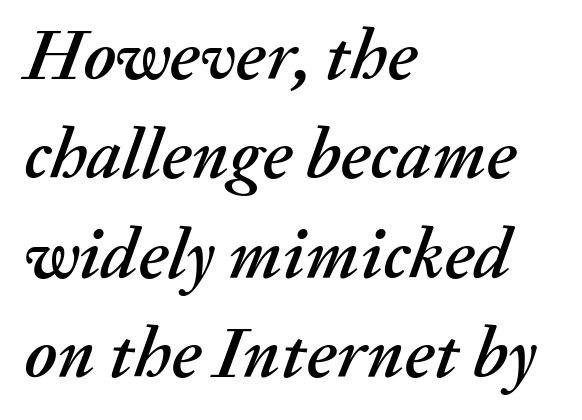
The image shows 72 px text type, italic (leaning right); set left-aligned, normal line spacing (1.38x), normal letter spacing, not underlined; medium stroke contrast and a medium x-height.
